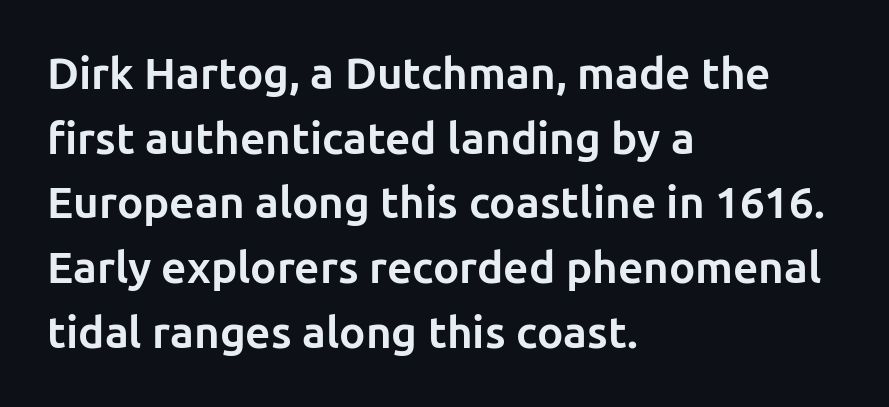
Q: Is the text bold? A: Yes.
Q: Is the text italic (slanted)? A: No, it is upright.
Q: Is the typeface a serif or a sans-serif typeface? A: Sans-serif.
Q: Is the text underlined? A: No.
Q: How is the paragraph aligned? A: Left-aligned.
Q: Is the spacing between letters normal or unusually wide? A: Normal.
Q: Is the spacing between lines tight, normal or loose? A: Normal.
Q: Width (condensed, normal, or wide)? A: Normal.
Q: Stroke contrast? A: Low.
Q: x-height? A: Medium.
Q: Monospaced? A: No.
